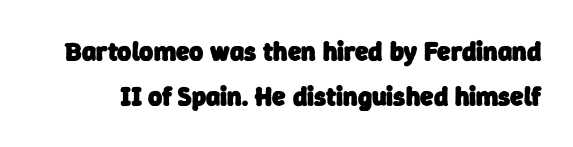
The image shows 27 px bold type; set normal line spacing (1.67x), normal letter spacing, not underlined.
